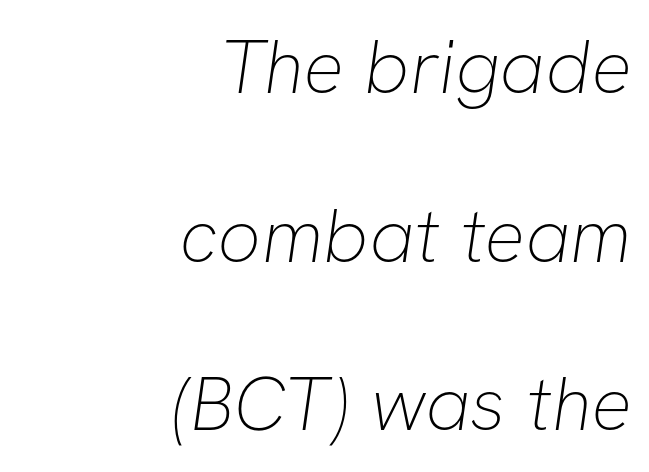
The text was rendered using a sans face with plain stroke endings. Teacher's note: observe the even right margin — that is flush-right alignment. Descenders hang freely into open space. Stem width sits at or under what a default text font uses. Characters follow at the spacing the type designer built in. These lines stand farther apart than default settings would place them.
